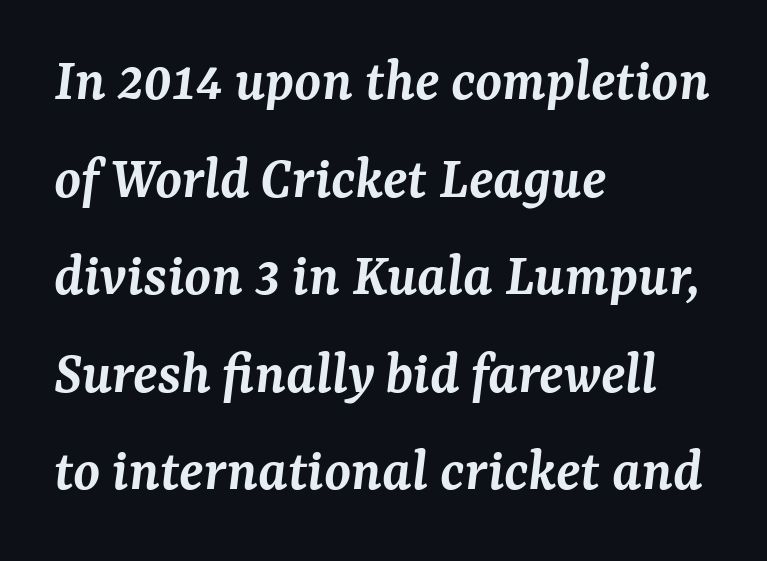
Q: Is the text bold? A: Semi-bold.
Q: Is the text italic (slanted)? A: Yes, it leans right by about 7 degrees.
Q: Is the typeface a serif or a sans-serif typeface? A: Serif.
Q: Is the text underlined? A: No.
Q: How is the paragraph aligned? A: Left-aligned.
Q: Is the spacing between letters normal or unusually wide? A: Normal.
Q: Is the spacing between lines tight, normal or loose? A: Normal.
Q: Width (condensed, normal, or wide)? A: Normal.
Q: Stroke contrast? A: Medium.
Q: x-height? A: Medium.
Q: Monospaced? A: No.
